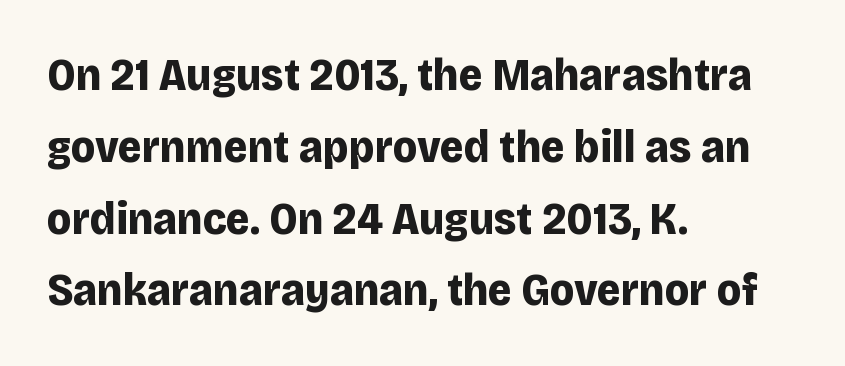
The letters stand upright; this is a roman face. Here the designer chose a conventional face with non-uniform glyph widths. Heavy-handed strokes throughout: this text is bold. Successive baselines arrive at the customary interval. Which margin do the lines hug? The left one — the right edge is uneven.
